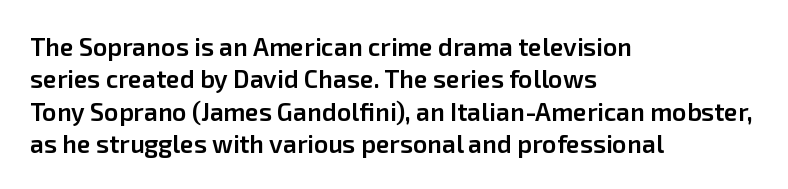
Q: Is the text bold? A: Semi-bold.
Q: Is the text italic (slanted)? A: No, it is upright.
Q: Is the text underlined? A: No.
Q: How is the paragraph aligned? A: Left-aligned.
Q: Is the spacing between letters normal or unusually wide? A: Normal.
Q: Is the spacing between lines tight, normal or loose? A: Normal.
